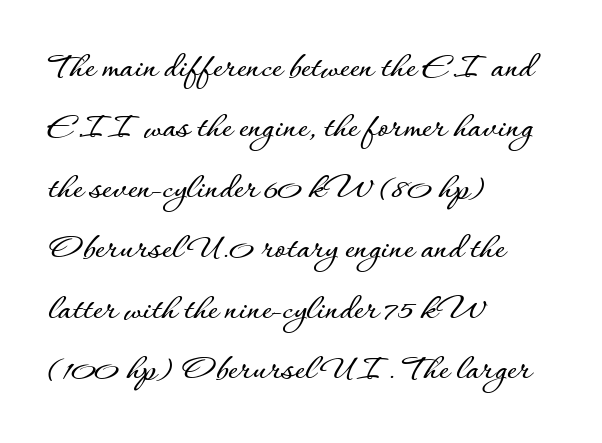
{"width": "normal", "stroke_contrast": "low", "x_height": "small", "monospaced": "no", "underline": "no", "align": "left", "line_spacing": "normal", "line_spacing_ratio": 1.59, "letter_spacing": "normal", "letter_spacing_em": 0.0, "glyph_px": 38}
